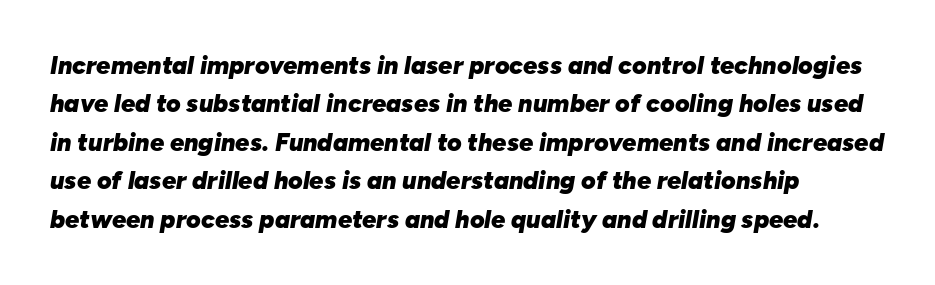
{"italic": "yes", "lean": "right", "slant_degrees": 10, "bold": "yes", "underline": "no", "align": "left", "line_spacing": "normal", "line_spacing_ratio": 1.54, "letter_spacing": "normal", "letter_spacing_em": 0.0, "glyph_px": 25}
